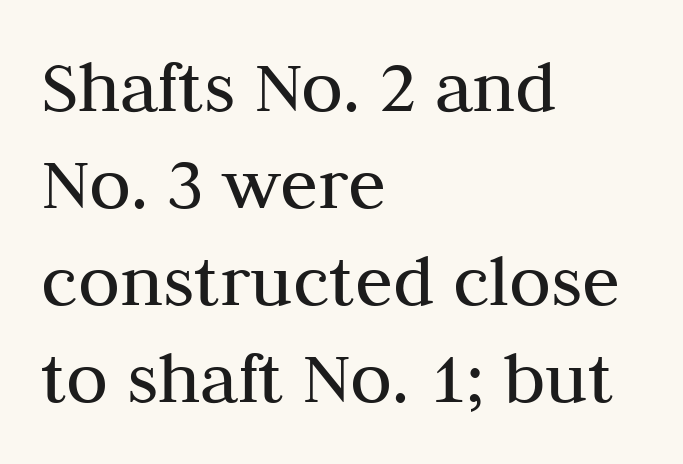
Which margin do the lines hug? The left one — the right edge is uneven. The strip under each line holds only bare page. The typeface chosen for these lines features serifs. Character widths vary here, with narrow letters taking less room than wide ones. The letters stand straight up with perfectly vertical stems. Compared with typical paragraphs, the rows here are spaced about the same.
